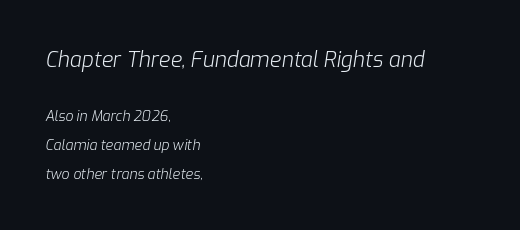
The image shows 21 px text type, italic (leaning right); set left-aligned, loose line spacing (2.09x), normal letter spacing, not underlined; the first (top) block is 1.5x larger.
